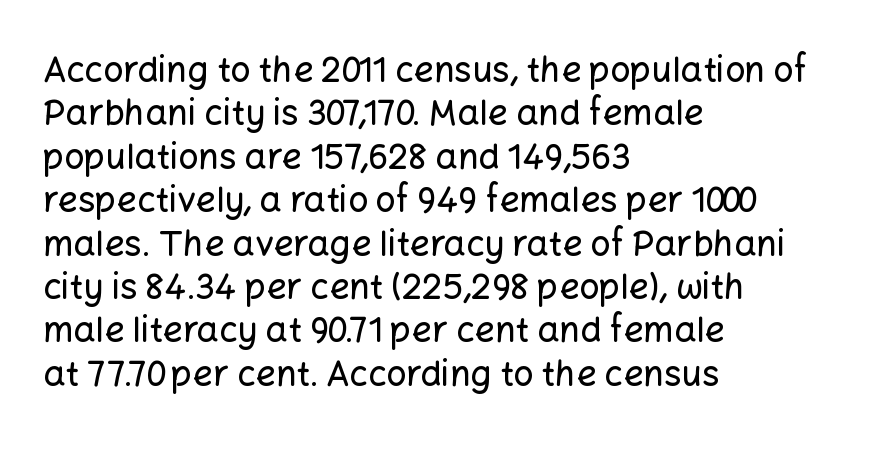
The paragraph shown leans on its left margin. The letters sit at their default tracking, neither squeezed nor spread. This is roman type, the default non-slanted kind. The letters advance in unequal steps, a hallmark of proportional type. Bare-footed words on every line. The type family on display is of the sans-serif kind.
